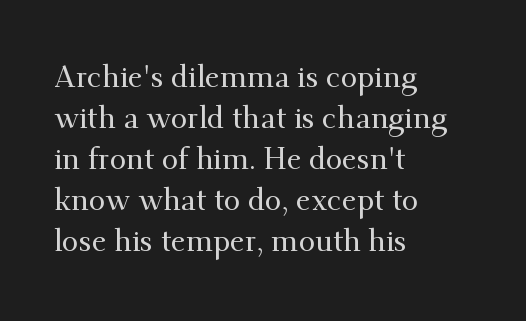
{"serif": "yes", "italic": "no", "width": "normal", "stroke_contrast": "medium", "x_height": "small", "monospaced": "no", "underline": "no", "align": "left", "line_spacing": "normal", "line_spacing_ratio": 1.37, "letter_spacing": "normal", "letter_spacing_em": 0.0, "glyph_px": 30}
